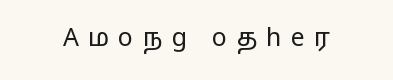
The image shows 25 px text type, upright; set unusually wide letter spacing (+0.37 em), not underlined.
